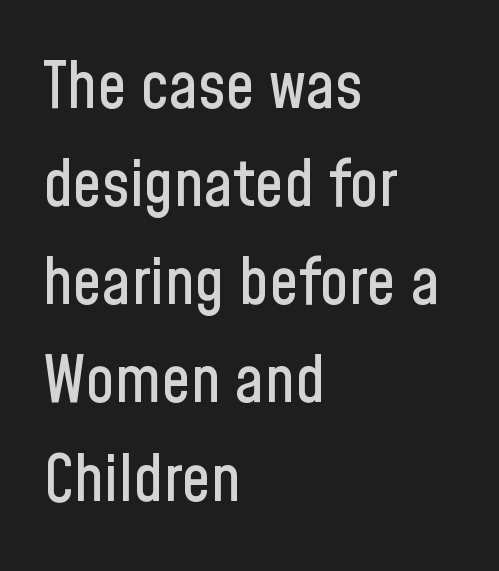
Q: Is the text italic (slanted)? A: No, it is upright.
Q: Is the typeface a serif or a sans-serif typeface? A: Sans-serif.
Q: Is the text underlined? A: No.
Q: How is the paragraph aligned? A: Left-aligned.
Q: Is the spacing between letters normal or unusually wide? A: Normal.
Q: Is the spacing between lines tight, normal or loose? A: Normal.
Q: Width (condensed, normal, or wide)? A: Condensed.
Q: Stroke contrast? A: Low.
Q: x-height? A: Medium.
Q: Monospaced? A: No.
